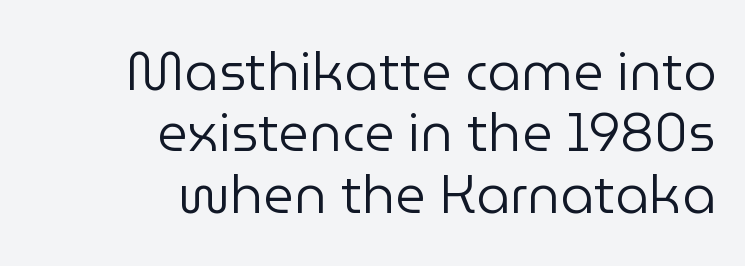
The image shows 53 px regular-weight sans-serif type, upright; set right-aligned, line spacing 1.16x, normal letter spacing, not underlined; low stroke contrast and a medium x-height.
